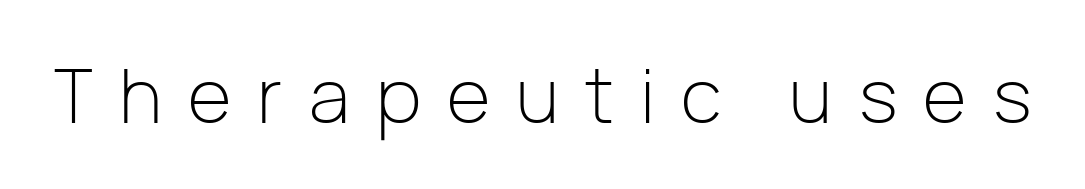
{"serif": "no", "italic": "no", "bold": "no", "weight": "light", "width": "normal", "stroke_contrast": "low", "x_height": "medium", "monospaced": "no", "underline": "no", "letter_spacing": "wide", "letter_spacing_em": 0.35, "glyph_px": 75}
